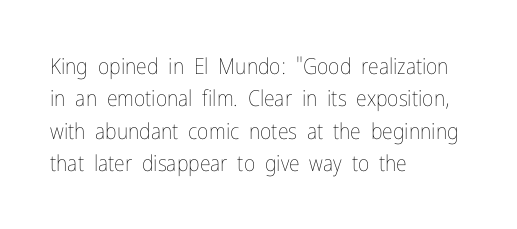
Does extra space separate the letters? No, they use regular spacing. Compared with a typical body face, this is equally light or lighter still. Casual observation: everything's shoved over to the left. This sample keeps an unexceptional amount of space between lines.
